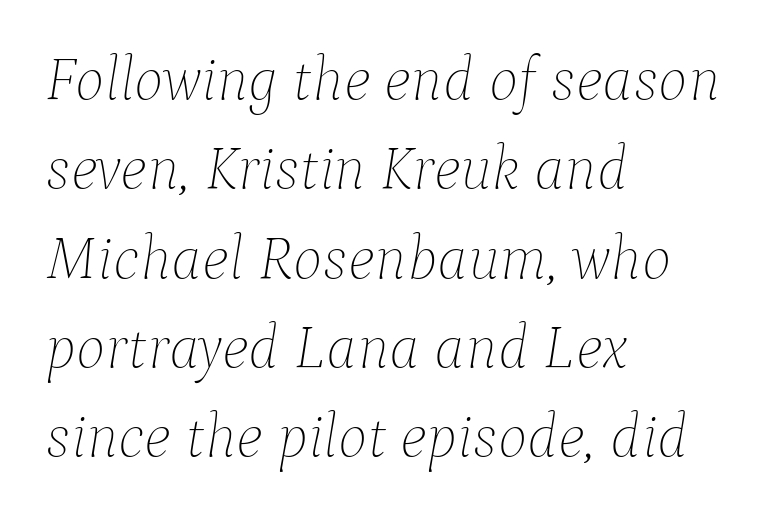
{"italic": "yes", "lean": "right", "slant_degrees": 9, "bold": "no", "weight": "thin", "width": "normal", "stroke_contrast": "low", "x_height": "medium", "monospaced": "no", "underline": "no", "align": "left", "line_spacing": "normal", "line_spacing_ratio": 1.44, "letter_spacing": "normal", "letter_spacing_em": 0.0, "glyph_px": 62}
